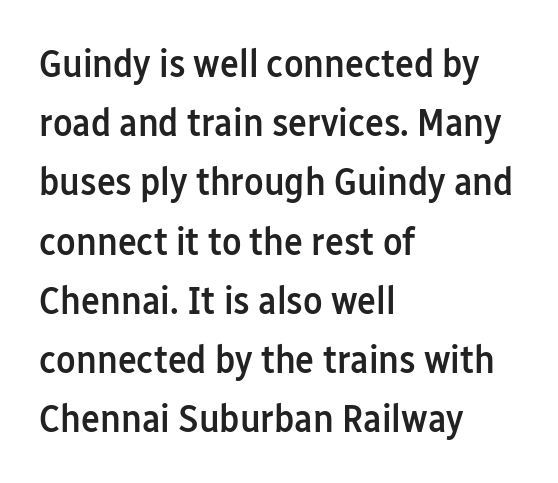
The image shows 40 px semibold, condensed sans-serif type, upright; set left-aligned, normal line spacing (1.48x), normal letter spacing, not underlined; low stroke contrast and a medium x-height.
